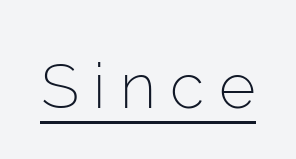
Q: Is the text bold? A: No.
Q: Is the text italic (slanted)? A: No, it is upright.
Q: Is the typeface a serif or a sans-serif typeface? A: Sans-serif.
Q: Is the text underlined? A: Yes.
Q: Is the spacing between letters normal or unusually wide? A: Unusually wide.
Q: Width (condensed, normal, or wide)? A: Normal.
Q: Stroke contrast? A: Low.
Q: x-height? A: Medium.
Q: Monospaced? A: No.
